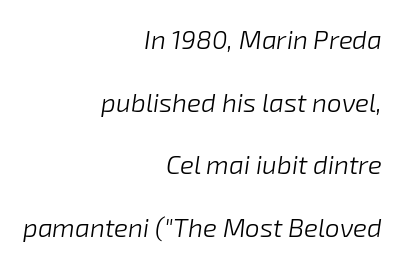
{"italic": "yes", "lean": "right", "slant_degrees": 8, "bold": "no", "underline": "no", "align": "right", "line_spacing": "loose", "line_spacing_ratio": 2.41, "letter_spacing": "normal", "letter_spacing_em": 0.0, "glyph_px": 26}
